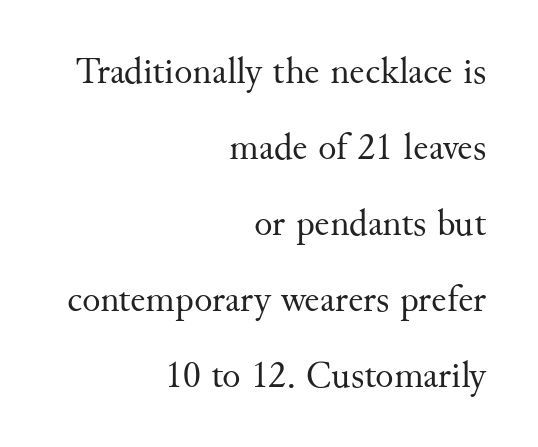
The image shows 38 px regular-weight serif type, upright; set right-aligned, loose line spacing (2.0x), normal letter spacing, not underlined; medium stroke contrast and a small x-height.
